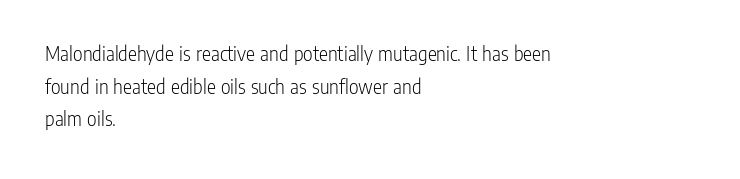
Q: Is the text bold? A: No.
Q: Is the text italic (slanted)? A: No, it is upright.
Q: Is the text underlined? A: No.
Q: How is the paragraph aligned? A: Left-aligned.
Q: Is the spacing between letters normal or unusually wide? A: Normal.
Q: Is the spacing between lines tight, normal or loose? A: Normal.
